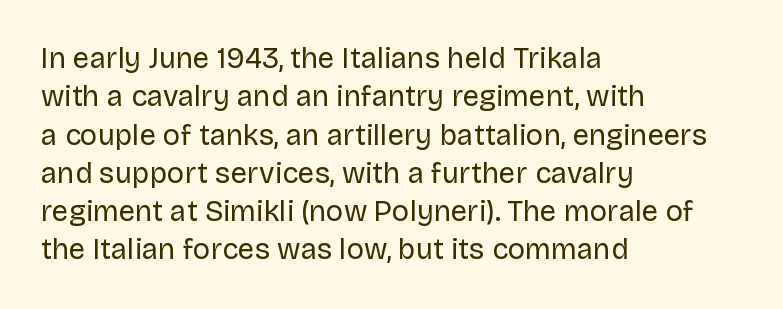
The image shows 29 px regular-weight sans-serif type, upright; set left-aligned, normal line spacing (1.32x), normal letter spacing, not underlined; low stroke contrast and a large x-height.
